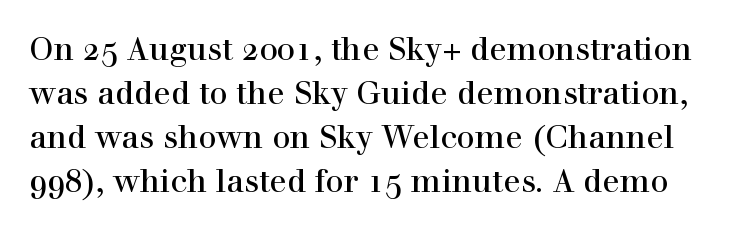
Q: Is the text italic (slanted)? A: No, it is upright.
Q: Is the typeface a serif or a sans-serif typeface? A: Serif.
Q: Is the text underlined? A: No.
Q: Is the spacing between letters normal or unusually wide? A: Normal.
Q: Is the spacing between lines tight, normal or loose? A: Normal.
Q: Width (condensed, normal, or wide)? A: Normal.
Q: x-height? A: Medium.
Q: Monospaced? A: No.
